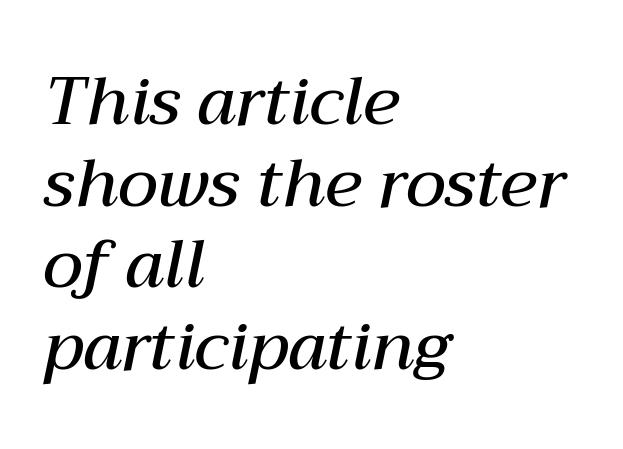
Q: Is the text bold? A: Semi-bold.
Q: Is the text italic (slanted)? A: Yes, it leans right by about 12 degrees.
Q: Is the text underlined? A: No.
Q: How is the paragraph aligned? A: Left-aligned.
Q: Is the spacing between letters normal or unusually wide? A: Normal.
Q: Width (condensed, normal, or wide)? A: Normal.
Q: Stroke contrast? A: Medium.
Q: x-height? A: Medium.
Q: Monospaced? A: No.
